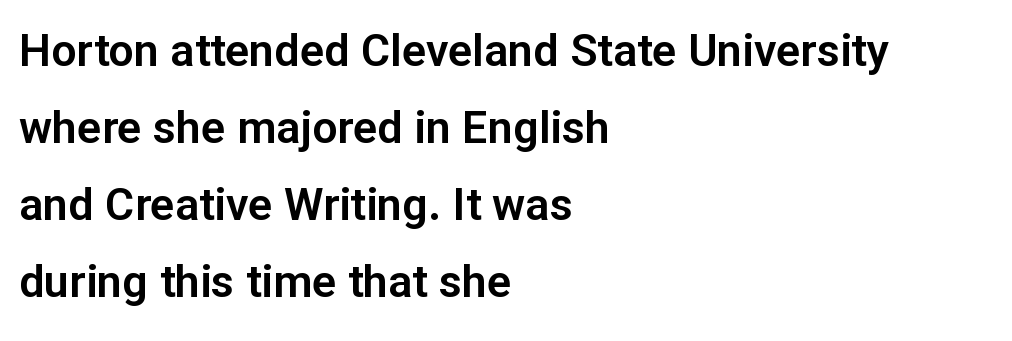
Notice how the passage keeps a crisp vertical edge on the left only. Style check: upright. Between one letter and the next there's only the usual sliver of space. The letters carry no serifs — their stems end cleanly without finishing strokes.
